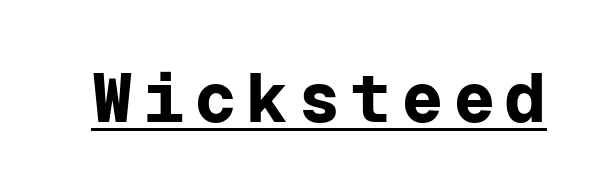
Are there feet on the stems? There aren't — it's a sans. You can see a thin bar hugging the bottom of the glyphs. Here the designer chose a console-style face with uniform glyph widths. Typesetter's note: full bold, strokes at maximum text heaviness. This is roman type, the default non-slanted kind.
